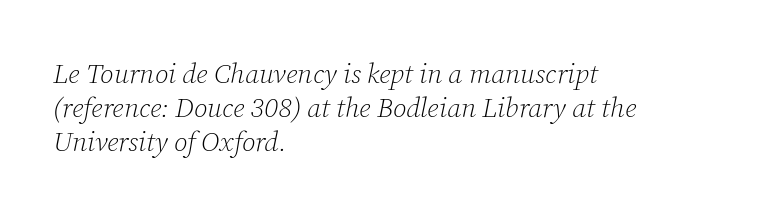
The image shows 28 px light serif type, italic (leaning right); set left-aligned, line spacing 1.22x, normal letter spacing, not underlined; low stroke contrast and a medium x-height.
